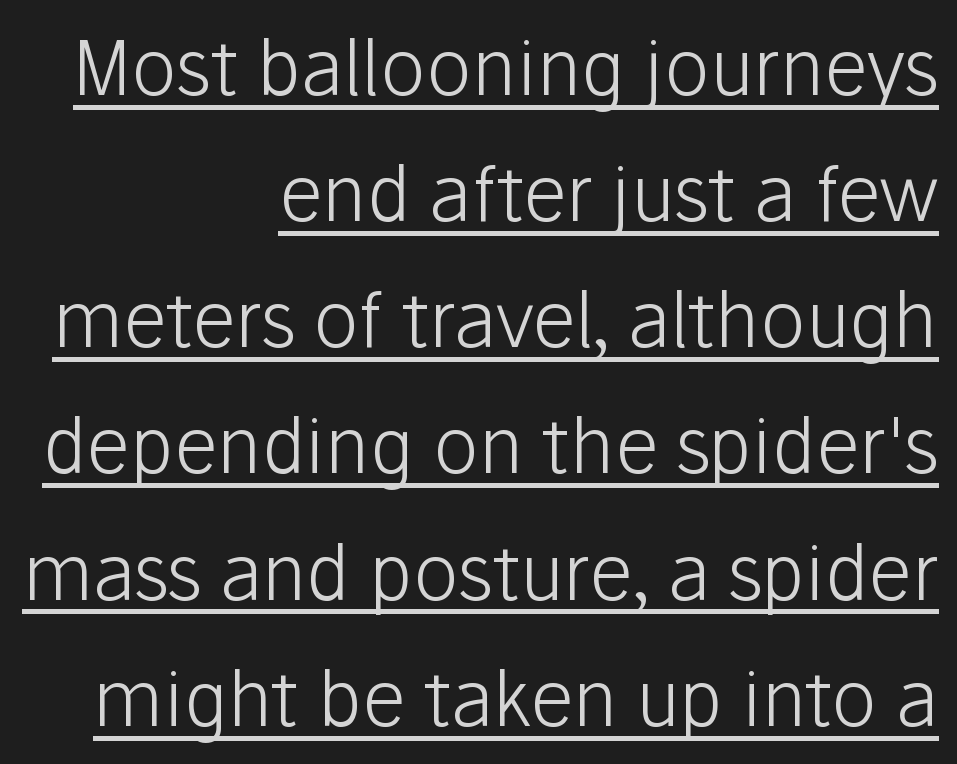
{"serif": "no", "italic": "no", "bold": "no", "weight": "light", "width": "normal", "stroke_contrast": "low", "x_height": "medium", "monospaced": "no", "underline": "yes", "align": "right", "line_spacing": "normal", "line_spacing_ratio": 1.66, "letter_spacing": "normal", "letter_spacing_em": 0.0, "glyph_px": 76}
